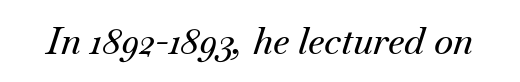
Q: Is the text italic (slanted)? A: Yes, it leans right by about 18 degrees.
Q: Is the typeface a serif or a sans-serif typeface? A: Serif.
Q: Is the text underlined? A: No.
Q: Is the spacing between letters normal or unusually wide? A: Normal.
Q: Width (condensed, normal, or wide)? A: Normal.
Q: Stroke contrast? A: Medium.
Q: x-height? A: Small.
Q: Monospaced? A: No.
